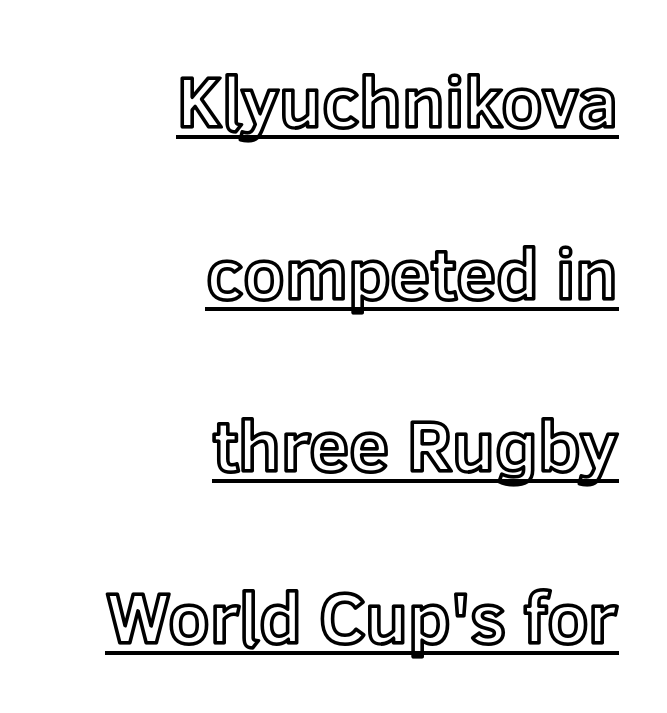
The image shows 72 px text type, upright; set right-aligned, loose line spacing (2.39x), normal letter spacing, underlined; a medium x-height.
